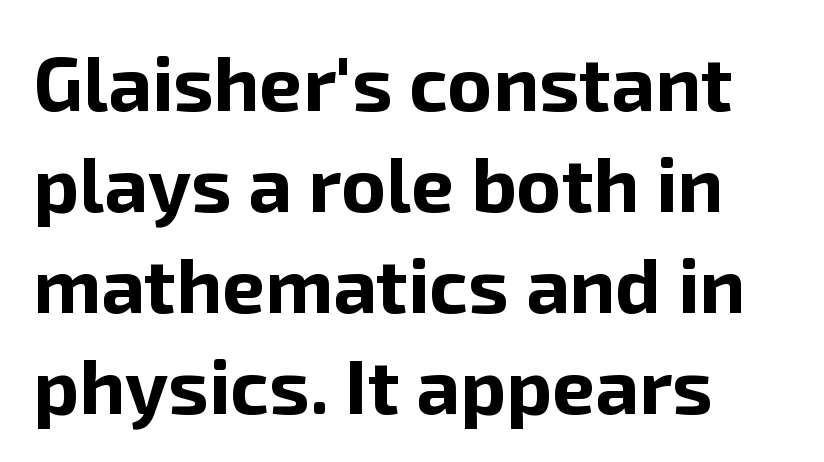
{"serif": "no", "italic": "no", "bold": "yes", "weight": "bold", "width": "normal", "stroke_contrast": "low", "x_height": "medium", "monospaced": "no", "underline": "no", "align": "left", "line_spacing": "normal", "line_spacing_ratio": 1.31, "letter_spacing": "normal", "letter_spacing_em": 0.0, "glyph_px": 77}
